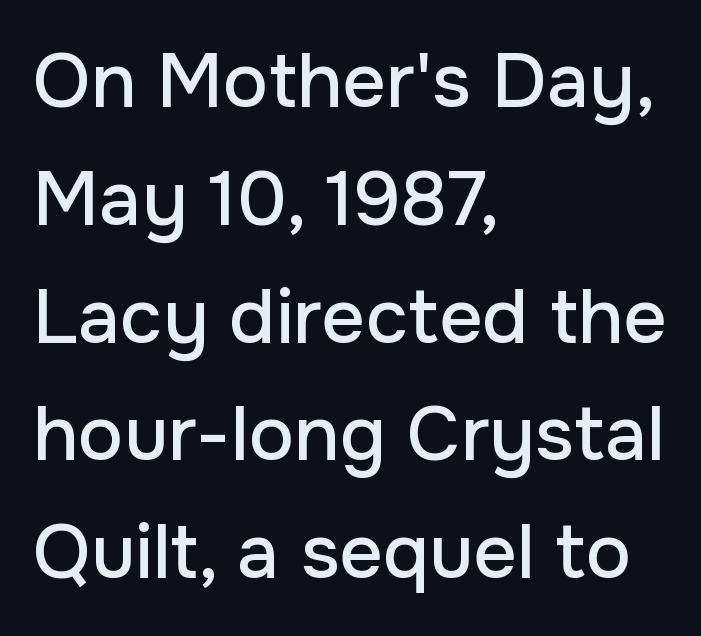
{"serif": "no", "italic": "no", "width": "normal", "stroke_contrast": "low", "x_height": "medium", "monospaced": "no", "underline": "no", "align": "left", "line_spacing": "normal", "line_spacing_ratio": 1.55, "letter_spacing": "normal", "letter_spacing_em": 0.0, "glyph_px": 76}
